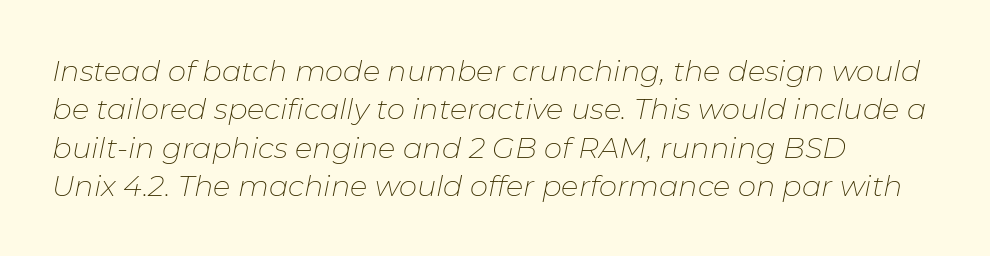
Q: Is the text bold? A: No.
Q: Is the text italic (slanted)? A: Yes, it leans right by about 11 degrees.
Q: Is the text underlined? A: No.
Q: How is the paragraph aligned? A: Left-aligned.
Q: Is the spacing between letters normal or unusually wide? A: Normal.
Q: Is the spacing between lines tight, normal or loose? A: Normal.
Q: Width (condensed, normal, or wide)? A: Normal.
Q: Stroke contrast? A: Low.
Q: x-height? A: Medium.
Q: Monospaced? A: No.
